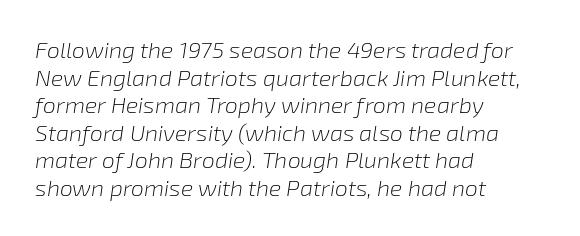
Has an underline been added? It has not. The rendering applies a slant to the glyphs. If you drew a ruler down the left edge, every line would touch it. This is not heavy type; no bold has been used. Students, note that the glyphs here touch the page at normal intervals.
